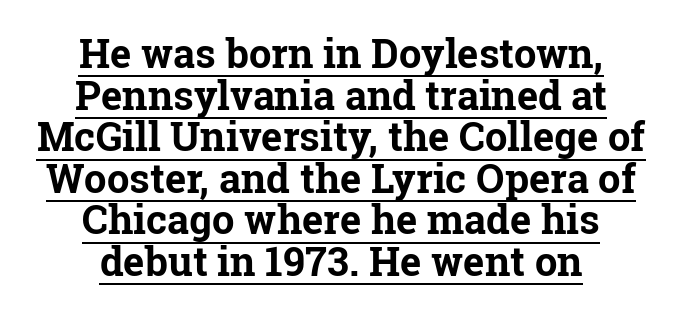
The image shows 40 px bold serif type, upright; set centered, tight line spacing (1.04x), normal letter spacing, underlined; low stroke contrast and a medium x-height.
